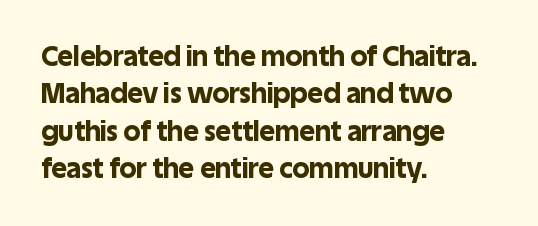
{"italic": "no", "bold": "yes", "underline": "no", "align": "left", "line_spacing": "normal", "line_spacing_ratio": 1.38, "letter_spacing": "normal", "letter_spacing_em": 0.0, "glyph_px": 27}
